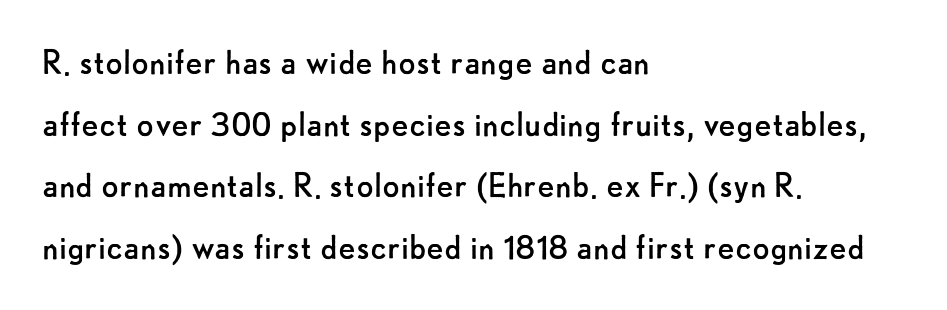
{"serif": "no", "italic": "no", "bold": "no", "weight": "regular", "width": "normal", "stroke_contrast": "low", "x_height": "small", "monospaced": "no", "underline": "no", "align": "left", "line_spacing": "normal", "line_spacing_ratio": 1.54, "letter_spacing": "normal", "letter_spacing_em": 0.0, "glyph_px": 40}
